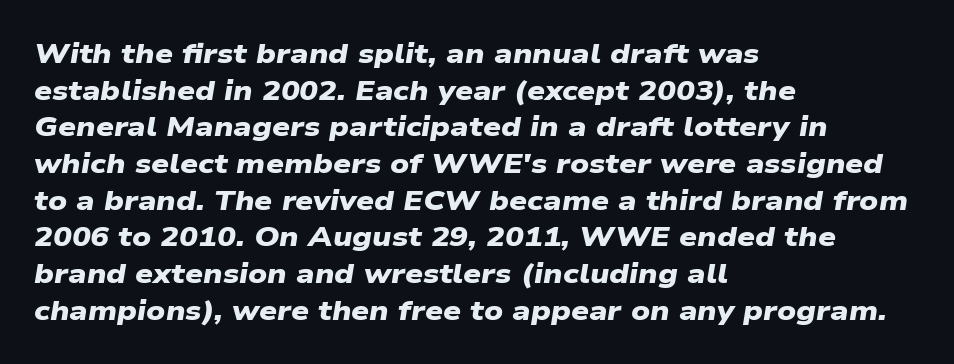
Spacing between characters is what you'd get straight out of the box. You can tell from the bare stems that sans-serif type was used. The string is rendered with underlining switched off. Here the designer chose a conventional face with non-uniform glyph widths. Leftover space on each line is placed entirely after the last word. The typesetting leans heavy: a genuine bold.
